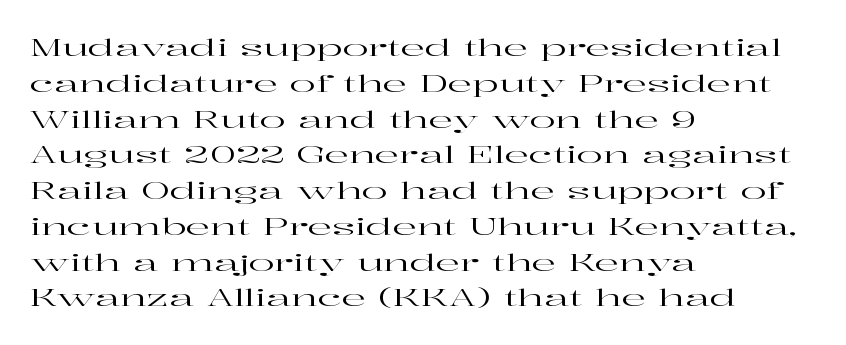
The image shows 24 px text type, upright; set left-aligned, normal line spacing (1.49x), normal letter spacing, not underlined.
